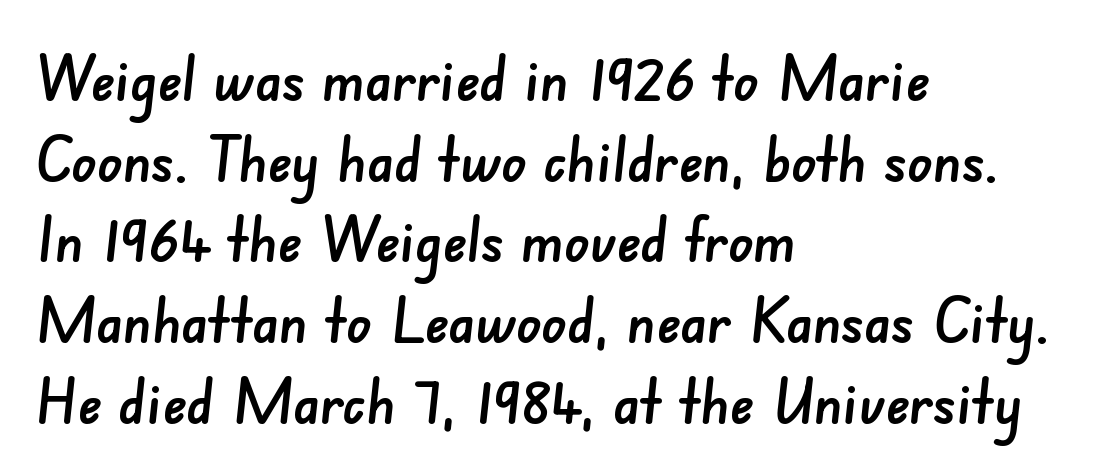
The image shows 63 px sans-serif type; set left-aligned, normal line spacing (1.28x), normal letter spacing, not underlined; low stroke contrast and a small x-height.
